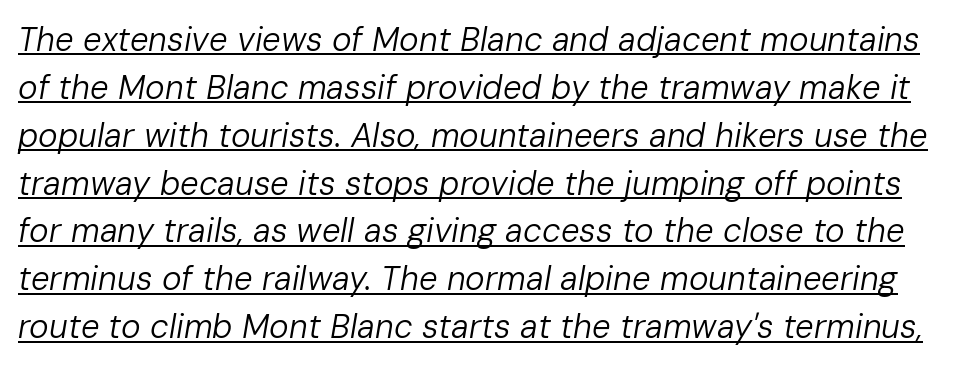
{"italic": "yes", "lean": "right", "slant_degrees": 10, "bold": "no", "weight": "regular", "width": "normal", "stroke_contrast": "low", "x_height": "medium", "monospaced": "no", "underline": "yes", "line_spacing": "normal", "line_spacing_ratio": 1.45, "letter_spacing": "normal", "letter_spacing_em": 0.0, "glyph_px": 33}
